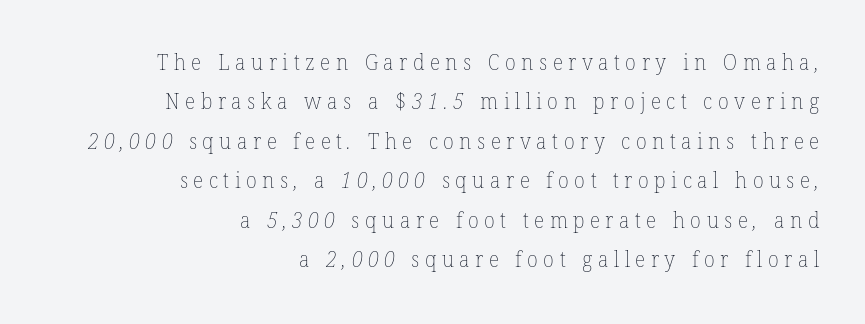
{"bold": "no", "underline": "no", "align": "right", "line_spacing_ratio": 1.79, "letter_spacing": "wide", "letter_spacing_em": 0.25, "glyph_px": 22}
